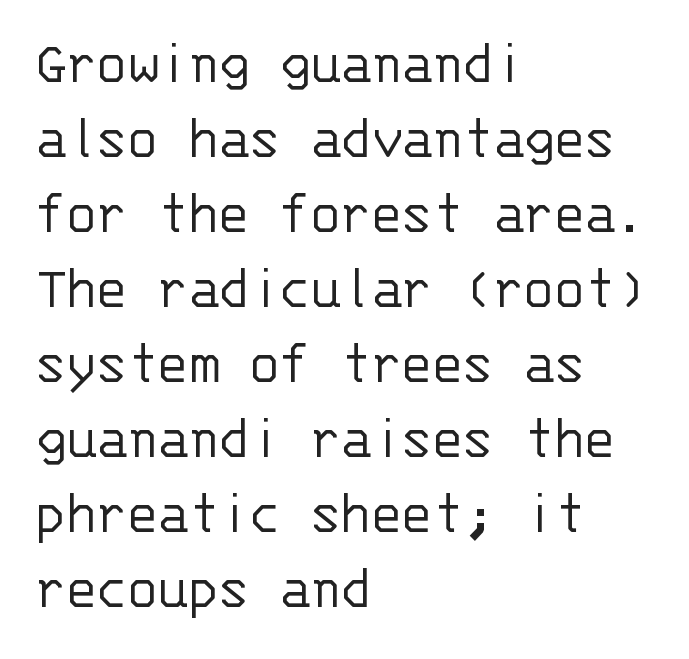
The image shows 62 px light sans-serif type, upright, monospaced; set left-aligned, line spacing 1.21x, normal letter spacing, not underlined; low stroke contrast and a large x-height.
